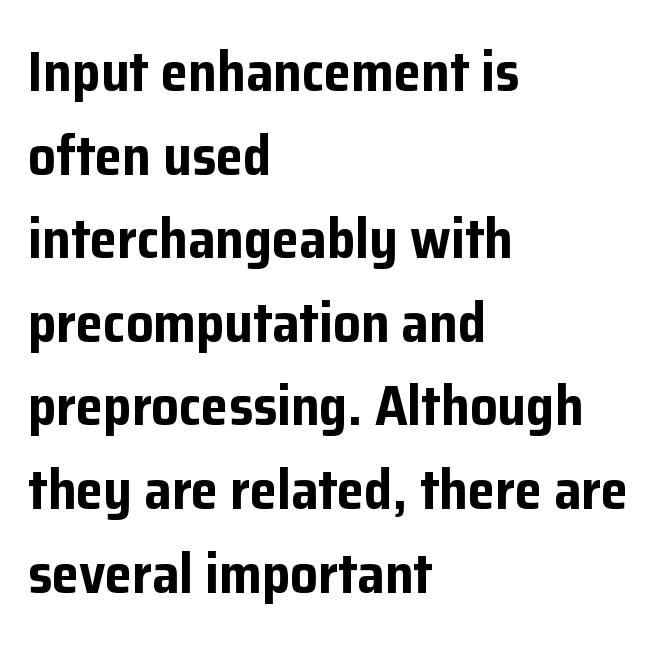
The image shows 55 px bold sans-serif type, upright; set left-aligned, normal line spacing (1.52x), normal letter spacing, not underlined; low stroke contrast and a medium x-height.
